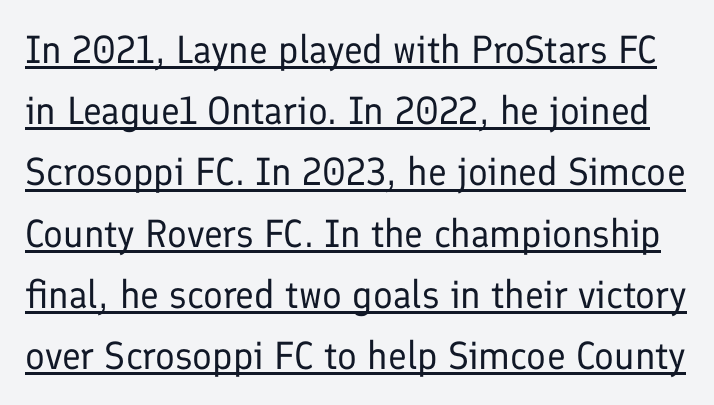
The face used here is a sans, in the tradition of grotesques and geometrics. No italicization has been applied; the sample stays upright. Nothing unusual about the tracking: characters are spaced as the font intends. Does the leading feel generous? No, just average. Decoration check: the copy is underlined. Weight: not bold — regular or lighter.
